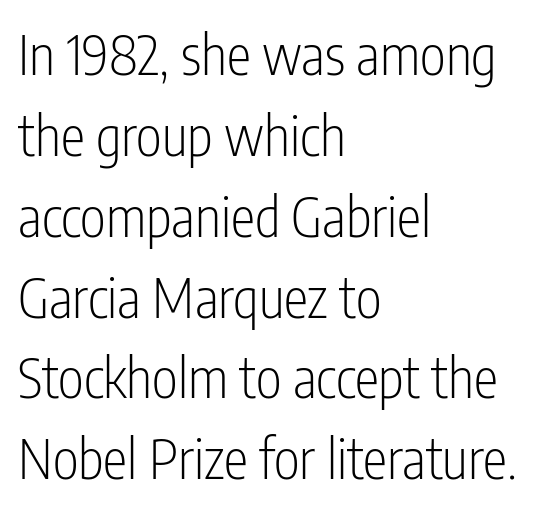
Q: Is the text bold? A: No.
Q: Is the text italic (slanted)? A: No, it is upright.
Q: Is the typeface a serif or a sans-serif typeface? A: Sans-serif.
Q: Is the text underlined? A: No.
Q: How is the paragraph aligned? A: Left-aligned.
Q: Is the spacing between letters normal or unusually wide? A: Normal.
Q: Is the spacing between lines tight, normal or loose? A: Normal.
Q: Width (condensed, normal, or wide)? A: Condensed.
Q: Stroke contrast? A: Low.
Q: x-height? A: Medium.
Q: Monospaced? A: No.
